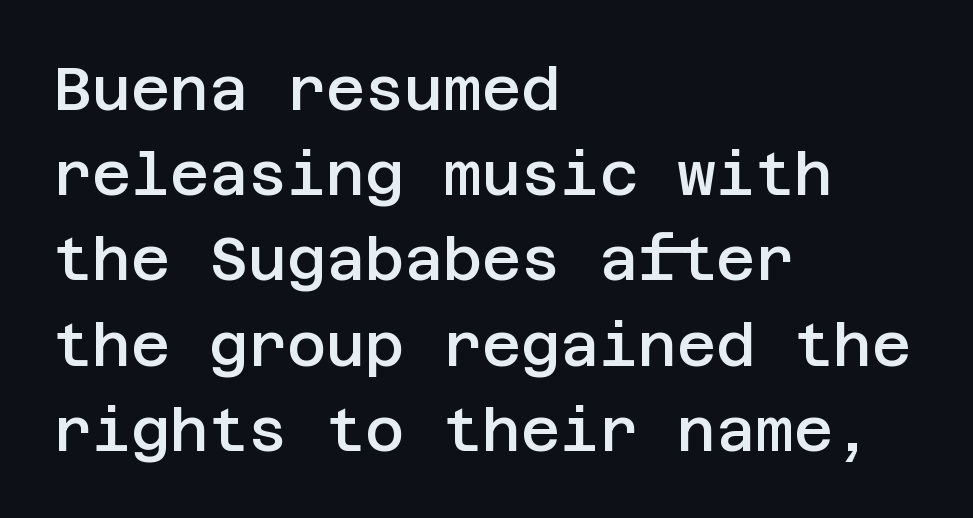
Is the type bold? Partly — it's a semibold, heavier than regular but not fully bold. Line spacing here is normal. This is the regular roman posture of the typeface. Rule under the text: the space is simply empty. Between one letter and the next there's only the usual sliver of space.
